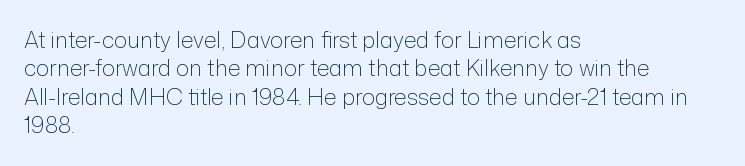
Q: Is the text bold? A: No.
Q: Is the text italic (slanted)? A: No, it is upright.
Q: Is the text underlined? A: No.
Q: How is the paragraph aligned? A: Left-aligned.
Q: Is the spacing between letters normal or unusually wide? A: Normal.
Q: Is the spacing between lines tight, normal or loose? A: Normal.
